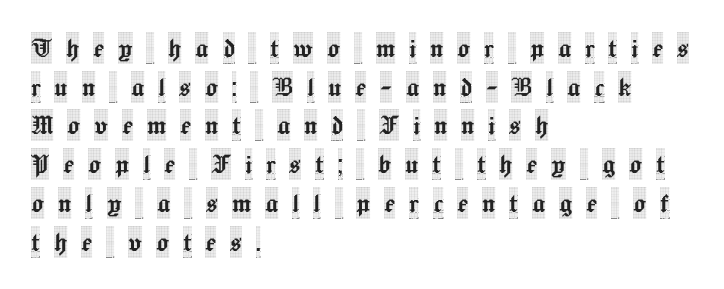
Q: Is the text italic (slanted)? A: No, it is upright.
Q: Is the typeface a serif or a sans-serif typeface? A: Serif.
Q: Is the text underlined? A: No.
Q: How is the paragraph aligned? A: Left-aligned.
Q: Is the spacing between letters normal or unusually wide? A: Unusually wide.
Q: Width (condensed, normal, or wide)? A: Condensed.
Q: x-height? A: Large.
Q: Monospaced? A: No.
